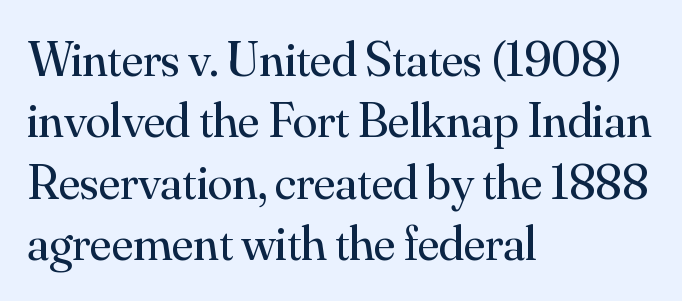
The font is comparable to plain body text, perhaps lighter. Nope, not italic — everything's standing straight. Is the block centered? No — it sits flush against the left margin. Compared with typical body copy, the letter spacing here is the same.
